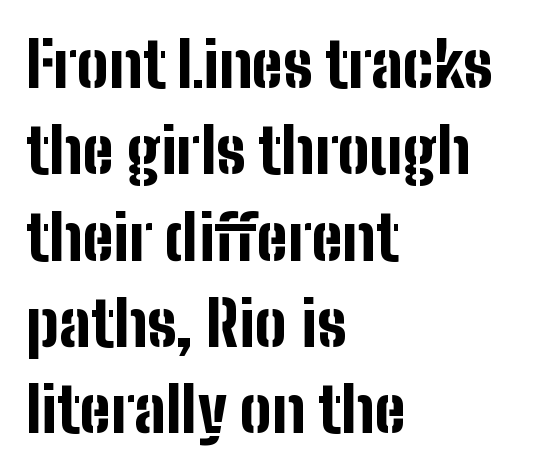
Q: Is the text bold? A: Yes.
Q: Is the text italic (slanted)? A: No, it is upright.
Q: Is the typeface a serif or a sans-serif typeface? A: Sans-serif.
Q: Is the text underlined? A: No.
Q: How is the paragraph aligned? A: Left-aligned.
Q: Is the spacing between letters normal or unusually wide? A: Normal.
Q: Is the spacing between lines tight, normal or loose? A: Normal.
Q: Width (condensed, normal, or wide)? A: Condensed.
Q: Stroke contrast? A: Low.
Q: x-height? A: Medium.
Q: Monospaced? A: No.
